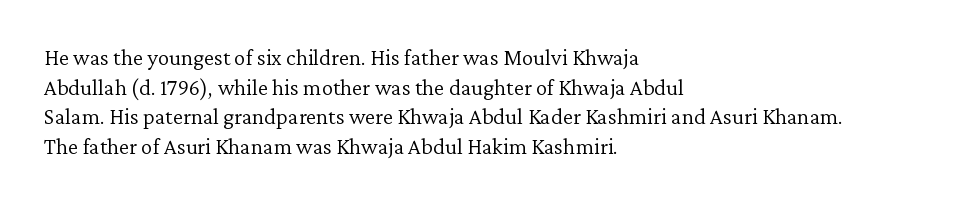
{"italic": "no", "bold": "no", "underline": "no", "align": "left", "line_spacing": "normal", "line_spacing_ratio": 1.29, "letter_spacing": "normal", "letter_spacing_em": 0.0, "glyph_px": 23}
